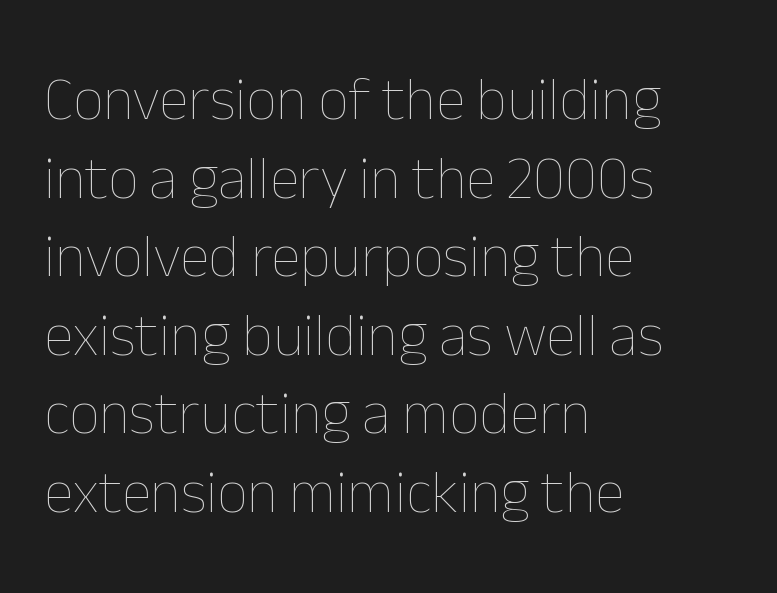
This sample keeps an unexceptional amount of space between lines. The letters sit at their default tracking, neither squeezed nor spread. A typesetter would call this proportional, since set widths differ per character. A typesetter would mark this as roman, not italic.
